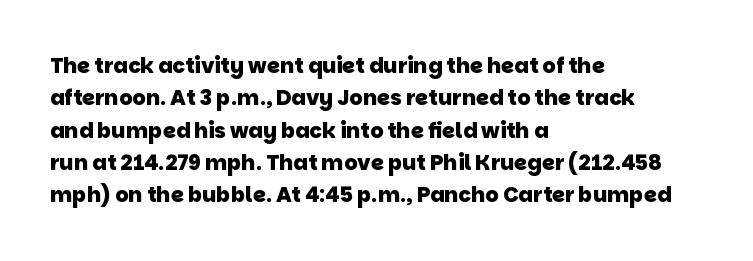
The passage shown stacks its lines at a standard gap. The line texture is even and compact thanks to regular tracking. The lines are quadded left. In terms of weight, the rendering is a true, heavy bold. The foot of each line stays bare and open.
